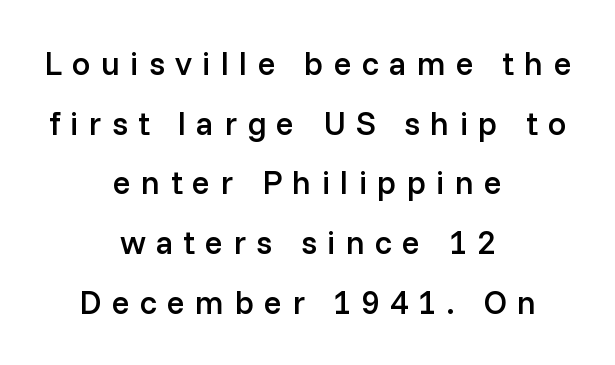
The image shows 33 px semibold sans-serif type, upright; set centered, line spacing 1.81x, unusually wide letter spacing (+0.31 em), not underlined; low stroke contrast and a medium x-height.
